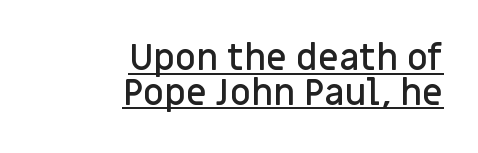
Q: Is the text bold? A: Semi-bold.
Q: Is the text italic (slanted)? A: No, it is upright.
Q: Is the typeface a serif or a sans-serif typeface? A: Sans-serif.
Q: Is the text underlined? A: Yes.
Q: How is the paragraph aligned? A: Right-aligned.
Q: Is the spacing between letters normal or unusually wide? A: Normal.
Q: Is the spacing between lines tight, normal or loose? A: Tight.
Q: Width (condensed, normal, or wide)? A: Normal.
Q: Stroke contrast? A: Low.
Q: x-height? A: Large.
Q: Monospaced? A: No.
